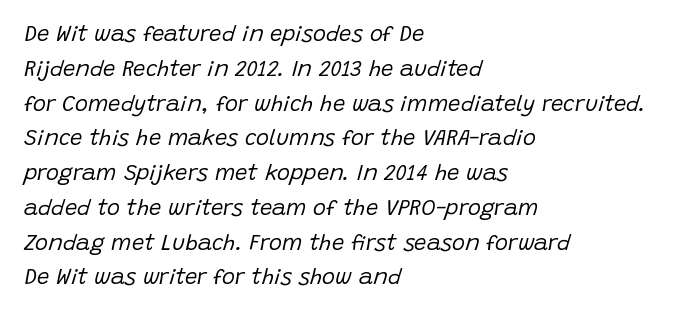
Is the stroke heavy? The answer is a plain regular-or-lighter. The line-height multiplier appears to be the usual default. Compared with typical body copy, the letter spacing here is the same. Italic: yes, the glyphs are oblique. The paragraph has a hard left edge and a soft right edge. Only glyphs here, with clear space below each row.
